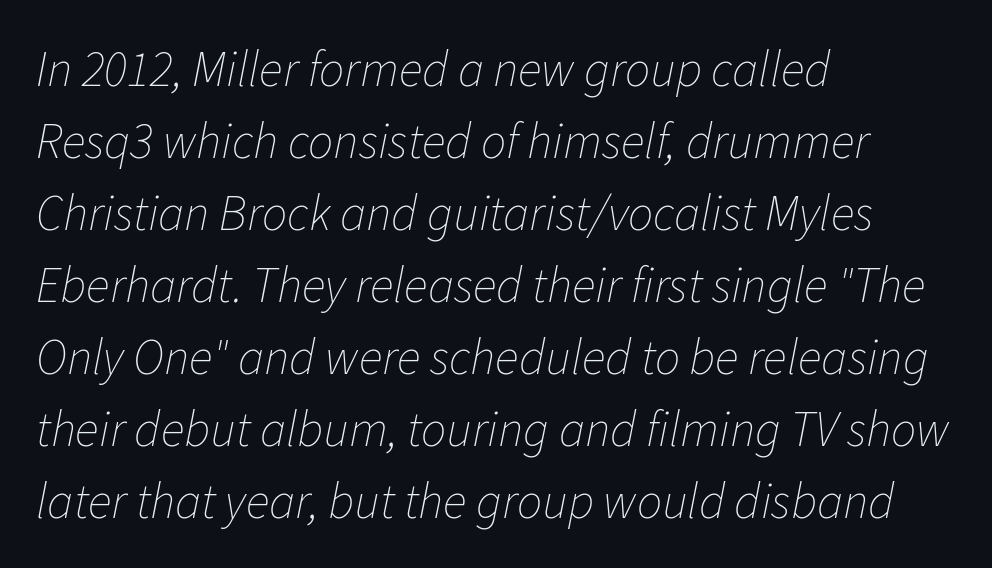
Q: Is the text bold? A: No.
Q: Is the text italic (slanted)? A: Yes, it leans right by about 11 degrees.
Q: Is the text underlined? A: No.
Q: How is the paragraph aligned? A: Left-aligned.
Q: Is the spacing between letters normal or unusually wide? A: Normal.
Q: Is the spacing between lines tight, normal or loose? A: Normal.
Q: Width (condensed, normal, or wide)? A: Normal.
Q: Stroke contrast? A: Low.
Q: x-height? A: Medium.
Q: Monospaced? A: No.
